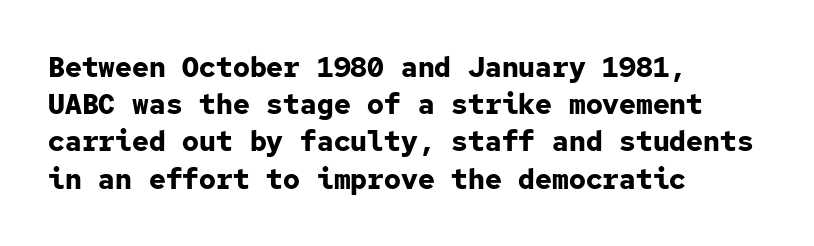
Q: Is the text bold? A: Yes.
Q: Is the text italic (slanted)? A: No, it is upright.
Q: Is the typeface a serif or a sans-serif typeface? A: Sans-serif.
Q: Is the text underlined? A: No.
Q: How is the paragraph aligned? A: Left-aligned.
Q: Is the spacing between letters normal or unusually wide? A: Normal.
Q: Is the spacing between lines tight, normal or loose? A: Normal.
Q: Width (condensed, normal, or wide)? A: Normal.
Q: Stroke contrast? A: Low.
Q: x-height? A: Medium.
Q: Monospaced? A: Yes.
